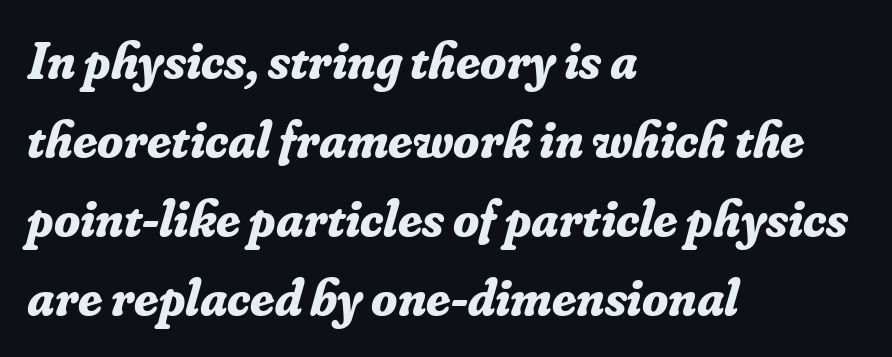
Q: Is the text bold? A: Yes.
Q: Is the text italic (slanted)? A: Yes, it leans right by about 16 degrees.
Q: Is the typeface a serif or a sans-serif typeface? A: Serif.
Q: Is the text underlined? A: No.
Q: How is the paragraph aligned? A: Left-aligned.
Q: Is the spacing between letters normal or unusually wide? A: Normal.
Q: Is the spacing between lines tight, normal or loose? A: Normal.
Q: Width (condensed, normal, or wide)? A: Normal.
Q: Stroke contrast? A: Low.
Q: x-height? A: Small.
Q: Monospaced? A: No.
